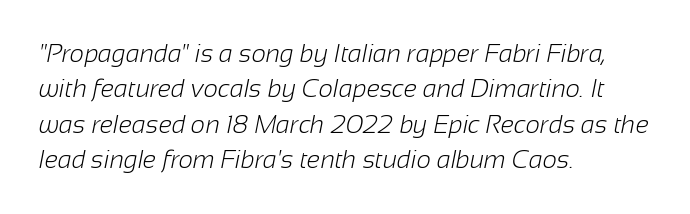
{"bold": "no", "underline": "no", "align": "left", "line_spacing": "normal", "line_spacing_ratio": 1.42, "letter_spacing": "normal", "letter_spacing_em": 0.0, "glyph_px": 25}
